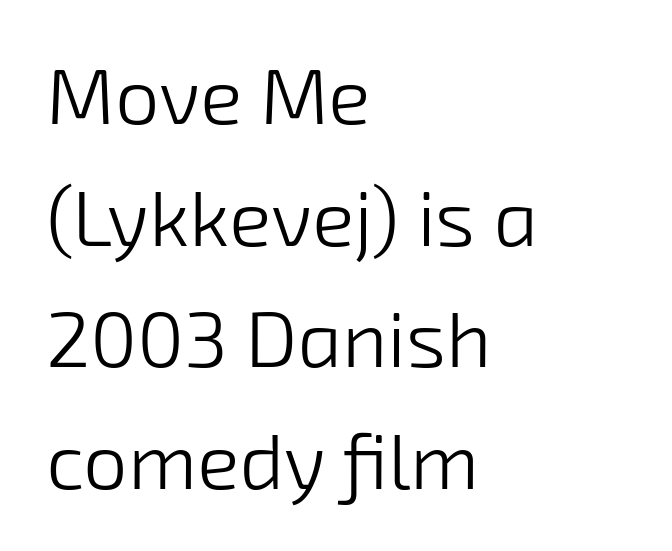
Each letter keeps its own natural width here, so spacing adapts to shape. The designer went with a sans here, leaving each stem footless. Quick note: interline space is typical. The lines in this sample share a left origin and differ only in where they stop.
